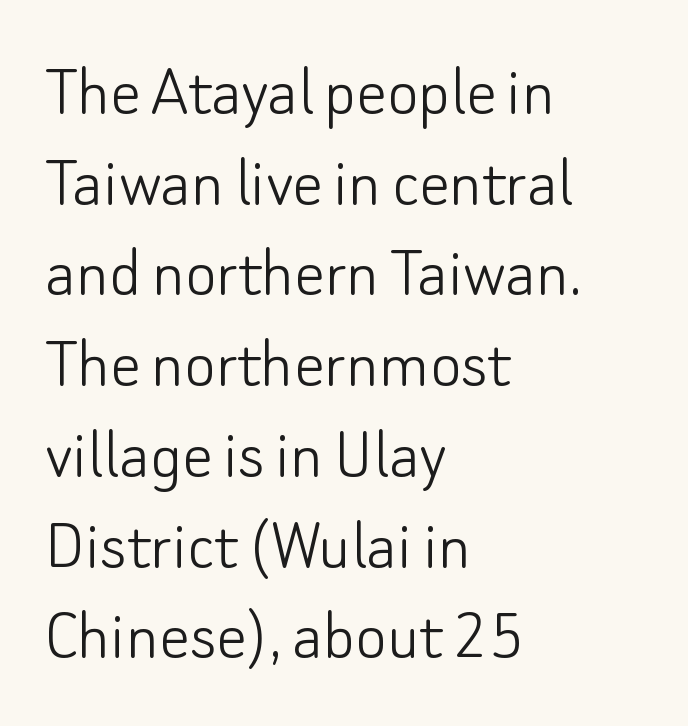
The image shows 75 px light sans-serif type, upright; set left-aligned, line spacing 1.21x, normal letter spacing, not underlined; low stroke contrast and a small x-height.
